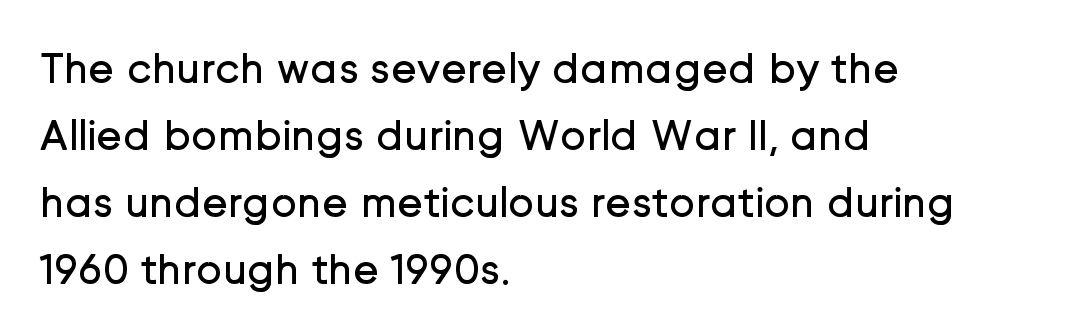
The image shows 44 px regular-weight sans-serif type, upright; set left-aligned, normal line spacing (1.52x), normal letter spacing, not underlined; low stroke contrast and a medium x-height.
